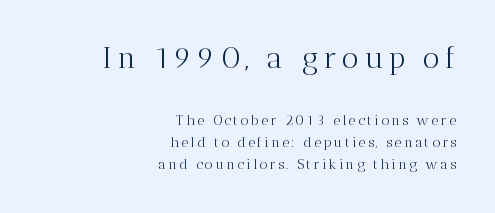
Q: Is the text bold? A: No.
Q: Is the text italic (slanted)? A: No, it is upright.
Q: Is the typeface a serif or a sans-serif typeface? A: Serif.
Q: Is the text underlined? A: No.
Q: How is the paragraph aligned? A: Right-aligned.
Q: Is the spacing between lines tight, normal or loose? A: Normal.
Q: Which block of text is set in a larger size, the first (top) or the second (bottom)? A: The first (top) one.
Q: Width (condensed, normal, or wide)? A: Normal.
Q: Stroke contrast? A: Medium.
Q: x-height? A: Medium.
Q: Monospaced? A: No.
